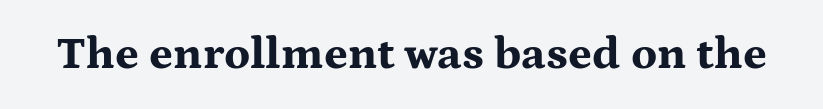
Is there any slant? The stems are plumb. The face used here is rendered with its standard letterfit. Note: serifs present on the glyphs. Words float on clear page, feet unadorned.
